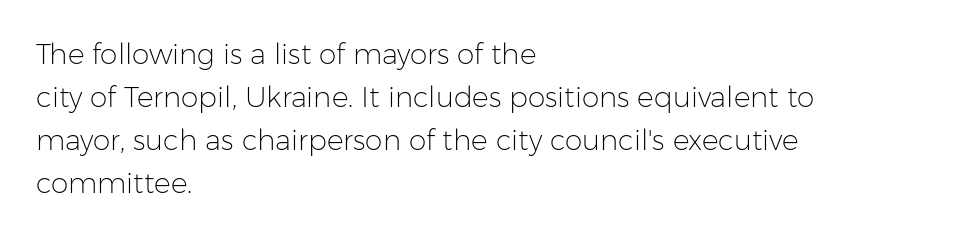
All the whitespace from short lines collects on the right. Here the designer chose a conventional face with non-uniform glyph widths. To sum up the face: it is a sans, with no serifs. The zone under the glyphs is completely vacant.
